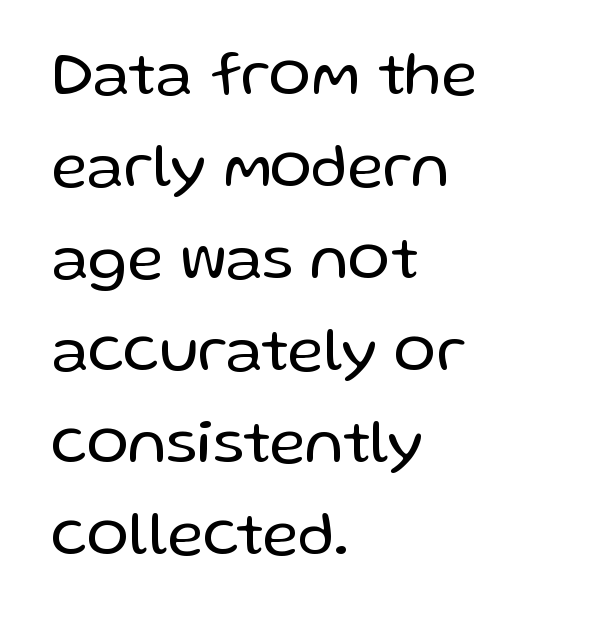
Q: Is the text bold? A: No.
Q: Is the text italic (slanted)? A: No, it is upright.
Q: Is the typeface a serif or a sans-serif typeface? A: Sans-serif.
Q: Is the text underlined? A: No.
Q: How is the paragraph aligned? A: Left-aligned.
Q: Is the spacing between letters normal or unusually wide? A: Normal.
Q: Is the spacing between lines tight, normal or loose? A: Normal.
Q: Width (condensed, normal, or wide)? A: Normal.
Q: Stroke contrast? A: Low.
Q: x-height? A: Medium.
Q: Monospaced? A: No.
